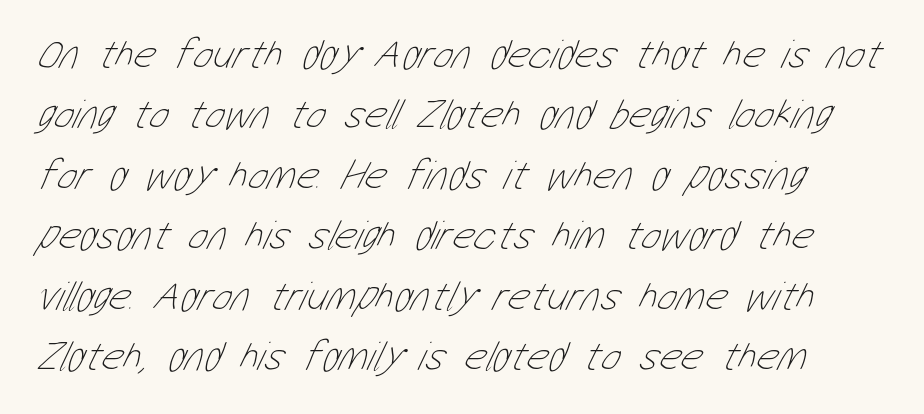
Line spacing here is normal. Layout note: lines flush left. Quick note: underline off. The rendering uses natural spacing where letterforms have individual widths.
